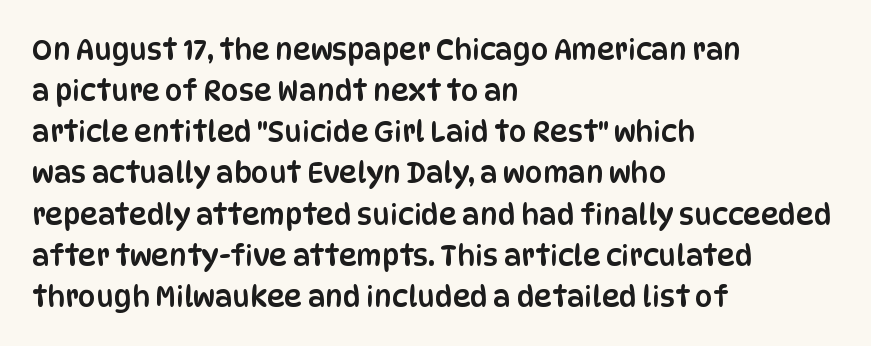
The image shows 28 px condensed sans-serif type, upright; set left-aligned, normal line spacing (1.47x), normal letter spacing, not underlined; low stroke contrast and a large x-height.
